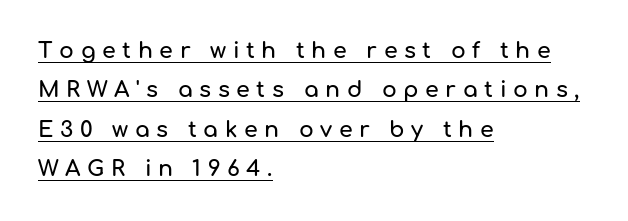
Q: Is the text italic (slanted)? A: No, it is upright.
Q: Is the text underlined? A: Yes.
Q: How is the paragraph aligned? A: Left-aligned.
Q: Is the spacing between letters normal or unusually wide? A: Unusually wide.
